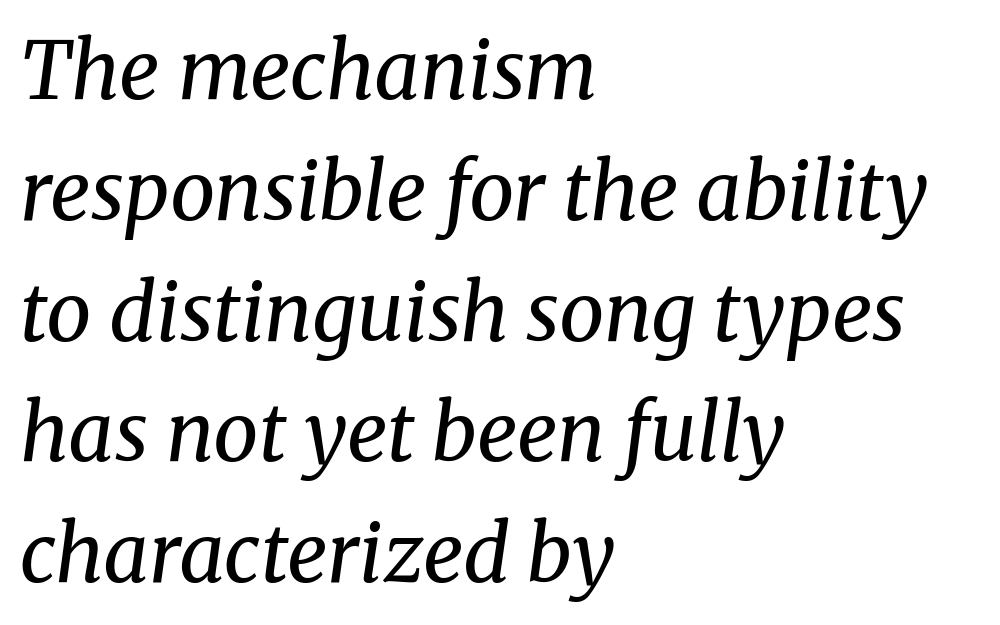
The passage is arranged the way most books set body copy — flush left. Inter-character spacing is left at the font's built-in metrics. The characters are drawn with everyday or finer stroke widths. Posture: slanted. The rendering shows small feet on the letterforms — a serif design.
